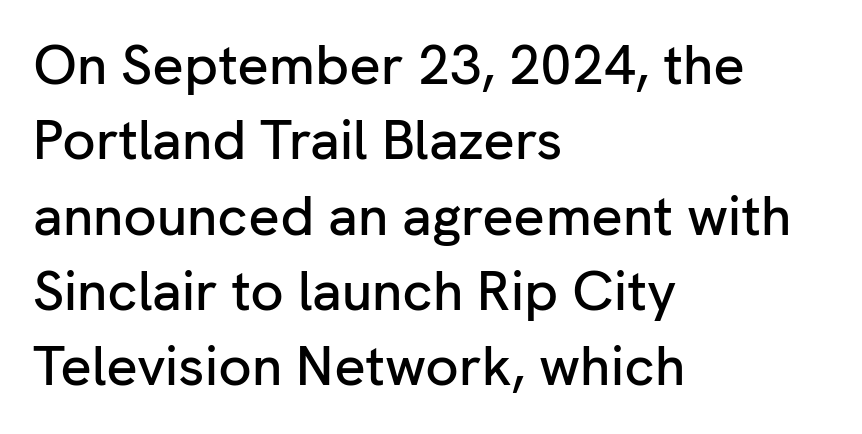
Q: Is the text italic (slanted)? A: No, it is upright.
Q: Is the typeface a serif or a sans-serif typeface? A: Sans-serif.
Q: Is the text underlined? A: No.
Q: How is the paragraph aligned? A: Left-aligned.
Q: Is the spacing between letters normal or unusually wide? A: Normal.
Q: Is the spacing between lines tight, normal or loose? A: Normal.
Q: Width (condensed, normal, or wide)? A: Normal.
Q: Stroke contrast? A: Low.
Q: x-height? A: Medium.
Q: Monospaced? A: No.
